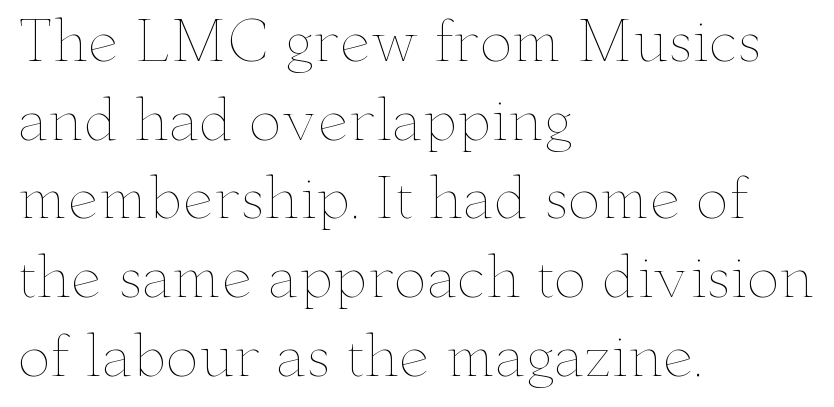
{"italic": "no", "bold": "no", "weight": "thin", "width": "wide", "stroke_contrast": "low", "x_height": "small", "monospaced": "no", "underline": "no", "align": "left", "line_spacing": "normal", "line_spacing_ratio": 1.43, "letter_spacing": "normal", "letter_spacing_em": 0.0, "glyph_px": 55}
